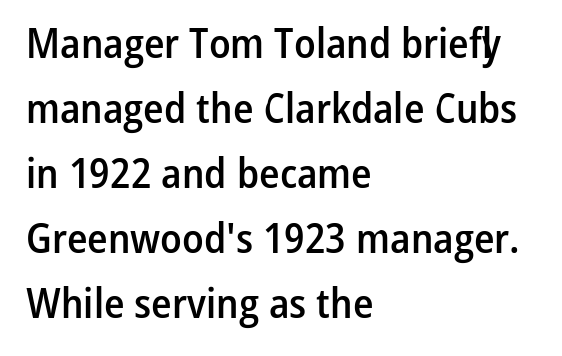
The image shows 42 px semibold, condensed sans-serif type, upright; set left-aligned, normal line spacing (1.55x), normal letter spacing, not underlined; low stroke contrast and a medium x-height.
